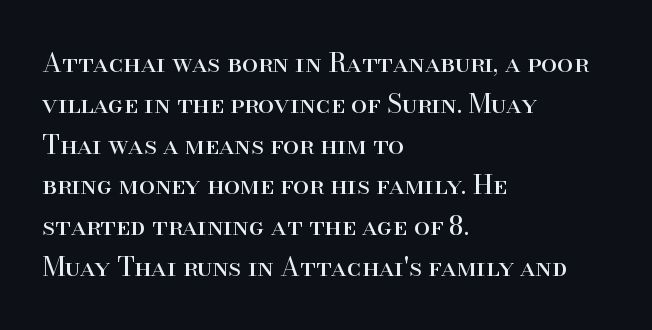
Q: Is the text bold? A: No.
Q: Is the text italic (slanted)? A: No, it is upright.
Q: Is the text underlined? A: No.
Q: How is the paragraph aligned? A: Left-aligned.
Q: Is the spacing between letters normal or unusually wide? A: Normal.
Q: Is the spacing between lines tight, normal or loose? A: Normal.
